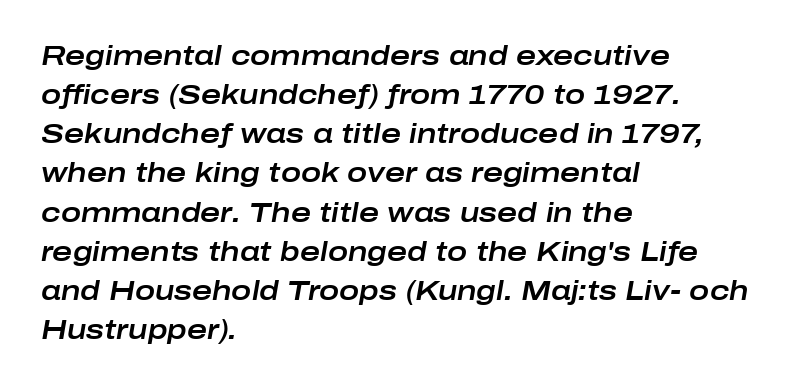
The image shows 27 px text type, italic (leaning right); set left-aligned, normal line spacing (1.45x), normal letter spacing, not underlined.
